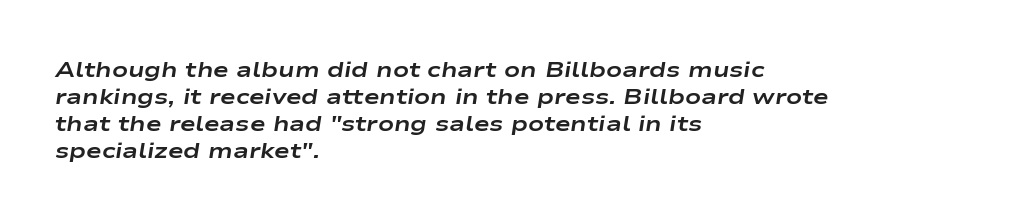
Regular leading. Students, this is bold: see how much ink each stroke carries. Words float on clear page, feet unadorned. Leftover space on each line is placed entirely after the last word.
